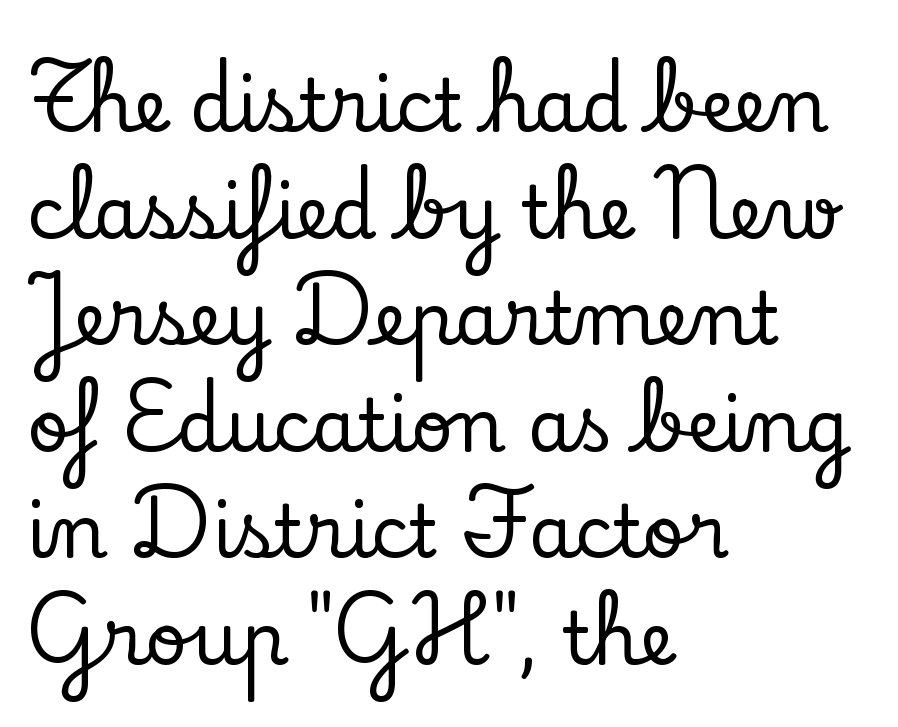
The image shows 73 px serif type, upright; set left-aligned, normal line spacing (1.46x), normal letter spacing, not underlined; low stroke contrast and a small x-height.
